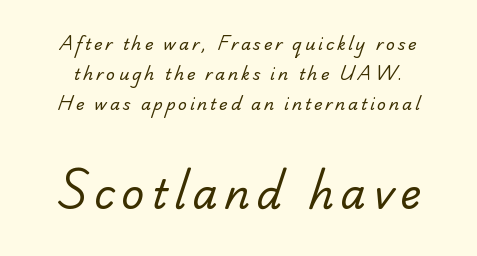
The image shows 40 px regular-weight serif type; set centered, line spacing 1.89x, not underlined; the second (bottom) block is 2.5x larger; low stroke contrast and a small x-height.
